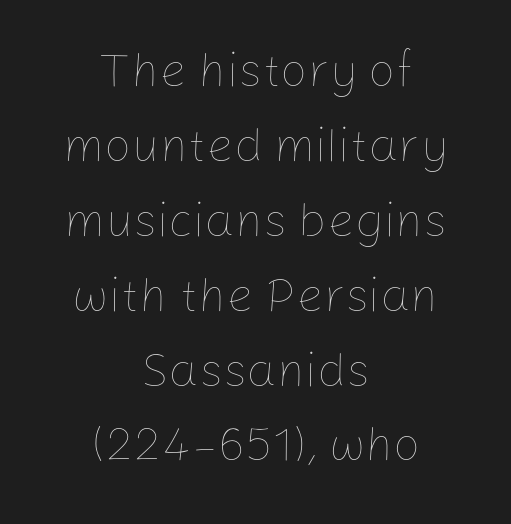
{"italic": "no", "bold": "no", "weight": "thin", "width": "normal", "stroke_contrast": "low", "x_height": "medium", "monospaced": "no", "underline": "no", "align": "center", "line_spacing": "normal", "line_spacing_ratio": 1.56, "letter_spacing": "normal", "letter_spacing_em": 0.0, "glyph_px": 48}
